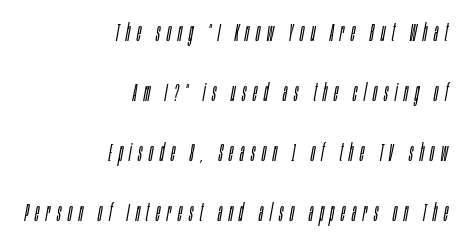
Successive baselines arrive slowly, with a big drop between each. No letter is thick-stroked: the sample isn't bold. Horizontally, the lines are justified to the trailing edge only. The text carries the slant typical of an italic or oblique font. Characters follow at a spacing far wider than the type designer built in. Any mark beneath the type? The region is blank.
